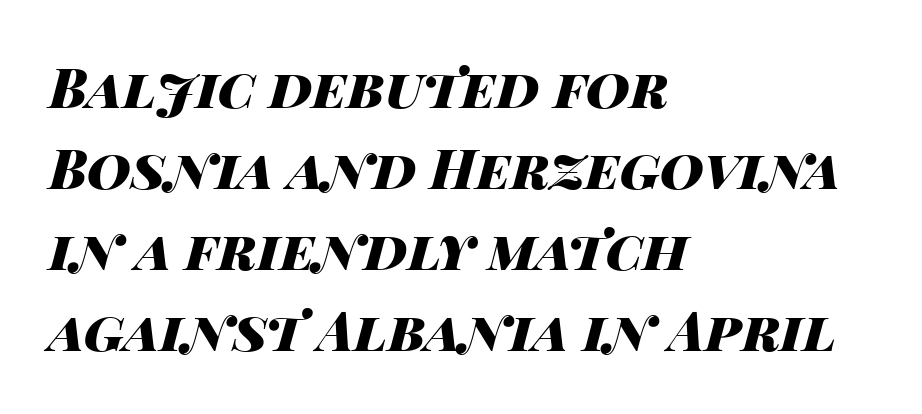
Q: Is the text bold? A: Yes.
Q: Is the text italic (slanted)? A: Yes, it leans right by about 14 degrees.
Q: Is the text underlined? A: No.
Q: How is the paragraph aligned? A: Left-aligned.
Q: Is the spacing between letters normal or unusually wide? A: Normal.
Q: Is the spacing between lines tight, normal or loose? A: Normal.
Q: Width (condensed, normal, or wide)? A: Wide.
Q: Stroke contrast? A: High.
Q: x-height? A: Large.
Q: Monospaced? A: No.
